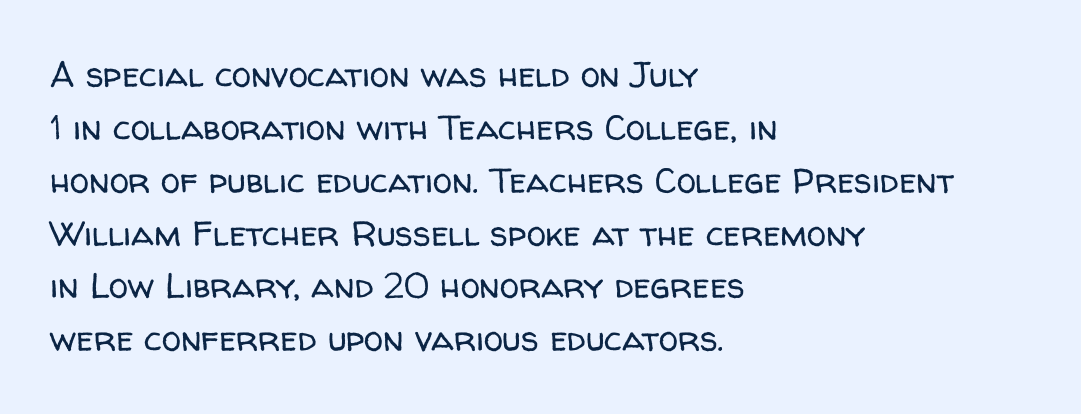
The font sits on the lighter half of the weight spectrum, regular included. Do the characters align in a grid? No, the font is proportional. Regarding serifs, this sample does without them. Notice how the passage keeps a crisp vertical edge on the left only.
